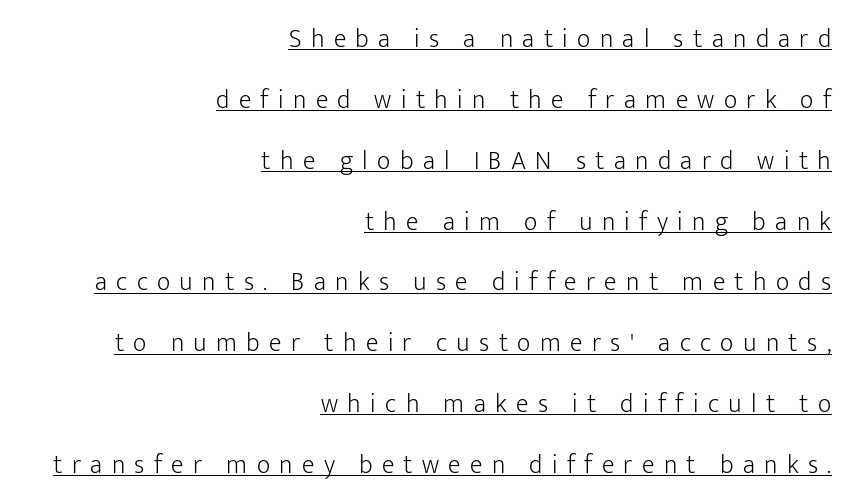
The image shows 26 px text type, upright; set right-aligned, loose line spacing (2.34x), unusually wide letter spacing (+0.36 em), underlined.
